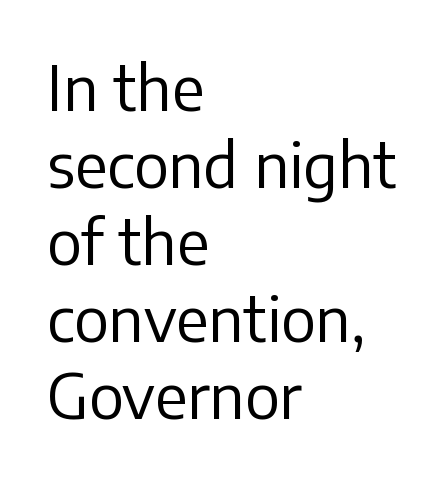
Q: Is the text bold? A: No.
Q: Is the text italic (slanted)? A: No, it is upright.
Q: Is the typeface a serif or a sans-serif typeface? A: Sans-serif.
Q: Is the text underlined? A: No.
Q: How is the paragraph aligned? A: Left-aligned.
Q: Is the spacing between letters normal or unusually wide? A: Normal.
Q: Width (condensed, normal, or wide)? A: Normal.
Q: Stroke contrast? A: Low.
Q: x-height? A: Medium.
Q: Monospaced? A: No.
